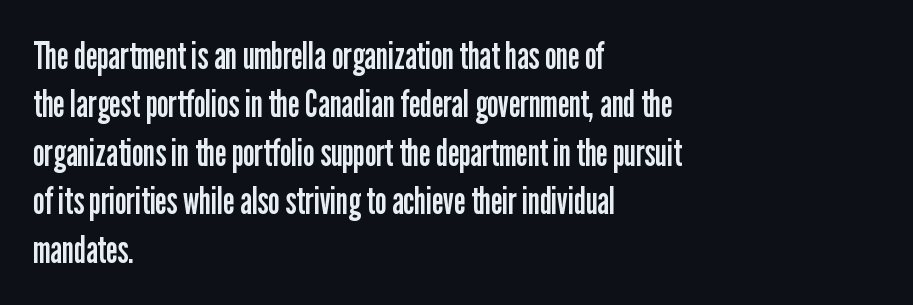
{"serif": "no", "italic": "no", "bold": "no", "weight": "regular", "width": "condensed", "stroke_contrast": "low", "x_height": "medium", "monospaced": "no", "underline": "no", "align": "left", "line_spacing": "normal", "line_spacing_ratio": 1.31, "letter_spacing": "normal", "letter_spacing_em": 0.0, "glyph_px": 37}
